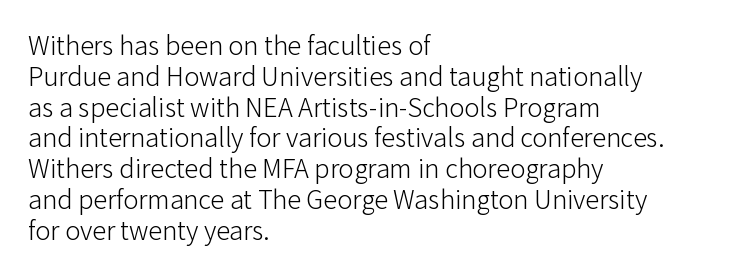
{"serif": "no", "italic": "no", "bold": "no", "weight": "light", "width": "normal", "stroke_contrast": "low", "x_height": "medium", "monospaced": "no", "underline": "no", "align": "left", "line_spacing": "tight", "line_spacing_ratio": 1.1, "letter_spacing": "normal", "letter_spacing_em": 0.0, "glyph_px": 28}
